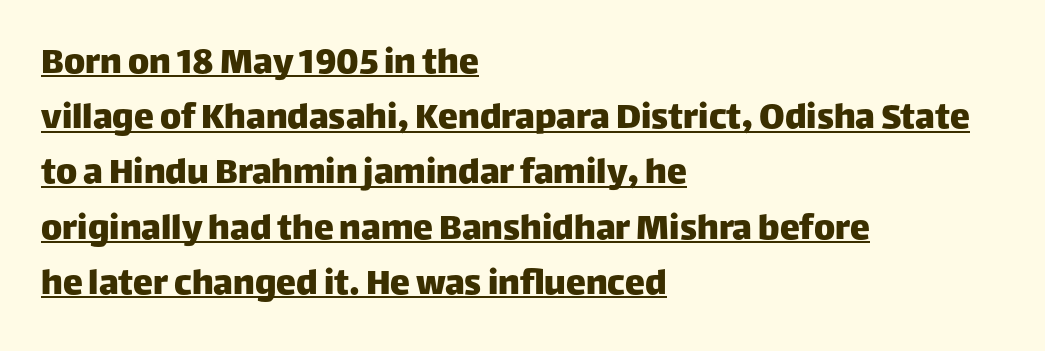
{"serif": "no", "italic": "no", "width": "normal", "stroke_contrast": "low", "x_height": "large", "monospaced": "no", "underline": "yes", "align": "left", "line_spacing": "normal", "line_spacing_ratio": 1.38, "letter_spacing": "normal", "letter_spacing_em": 0.0, "glyph_px": 40}
